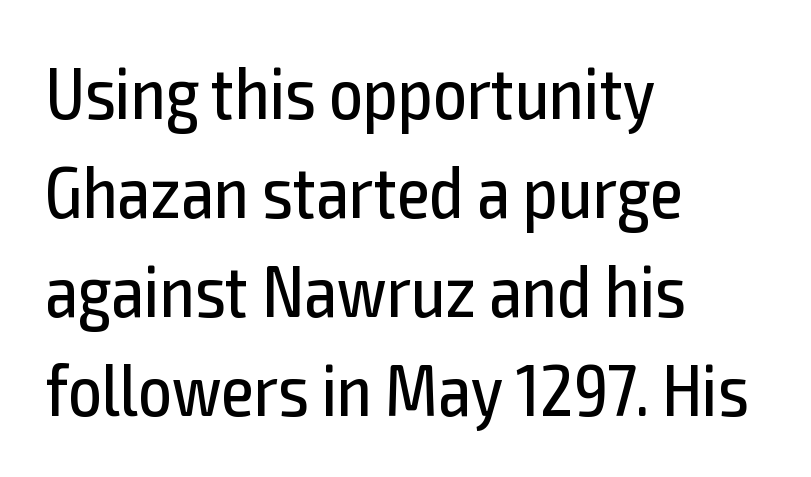
The image shows 74 px regular-weight, condensed sans-serif type, upright; set left-aligned, normal line spacing (1.34x), normal letter spacing, not underlined; a medium x-height.
